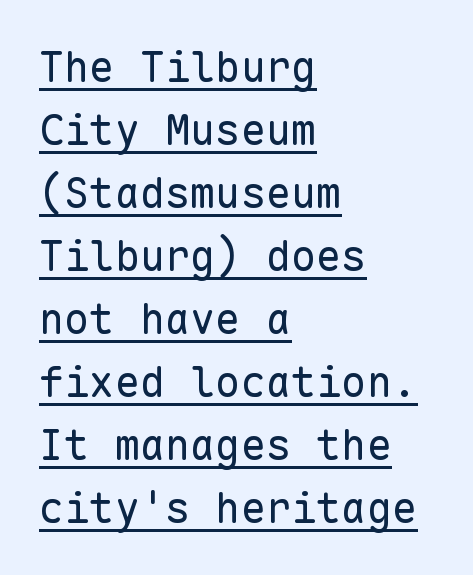
Underlining? Definitely there. This is the regular roman posture of the typeface. Each word holds together tightly as a unit, with standard inter-letter gaps. Stroke terminals: plain, sans-serif. Each letter, wide or thin by design, is forced into the same width here. Each new line begins a customary step beneath the previous one.
